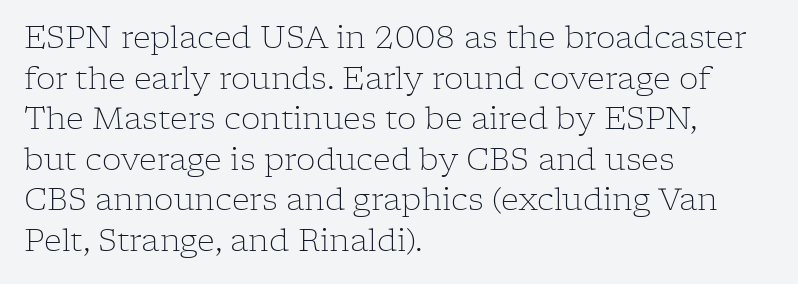
{"serif": "yes", "italic": "no", "bold": "no", "weight": "light", "width": "normal", "stroke_contrast": "low", "x_height": "medium", "monospaced": "no", "underline": "no", "align": "left", "line_spacing": "normal", "line_spacing_ratio": 1.31, "letter_spacing": "normal", "letter_spacing_em": 0.0, "glyph_px": 31}
